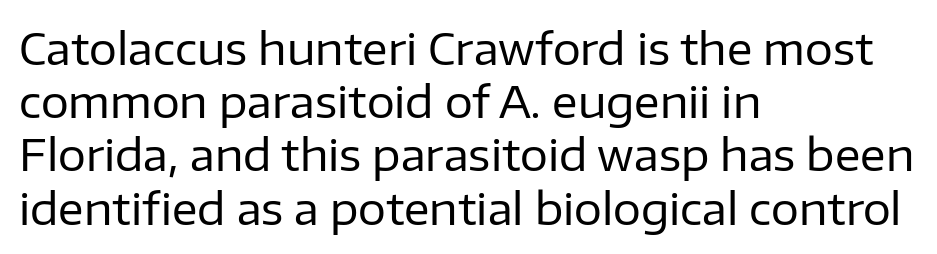
The image shows 44 px regular-weight sans-serif type, upright; set left-aligned, line spacing 1.21x, normal letter spacing, not underlined; low stroke contrast and a medium x-height.
